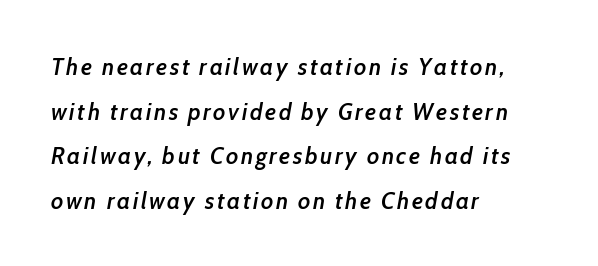
The image shows 24 px text type, italic (leaning right); set left-aligned, line spacing 1.86x, not underlined.
